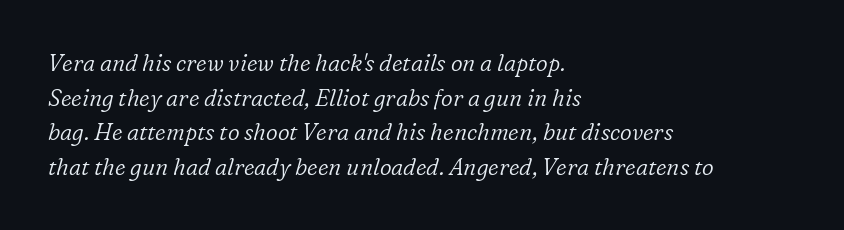
The image shows 23 px text type, italic (leaning right); set left-aligned, normal line spacing (1.51x), normal letter spacing, not underlined.
